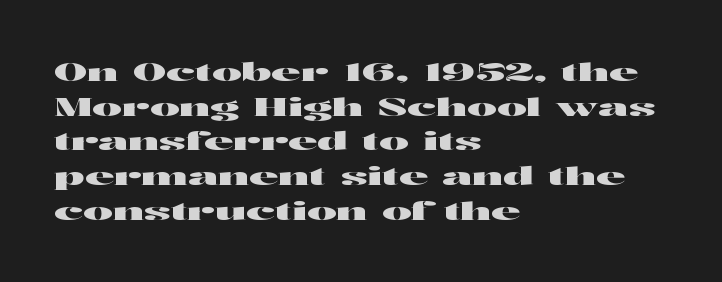
Has an underline been added? It has not. Observe the ordinary spacing: letters are neighbours, not strangers. What's the leading like? Ordinary, nothing unusual. Reading down the block, your eye returns to a fixed left position each line. Every character sits straight up, as roman type does.
